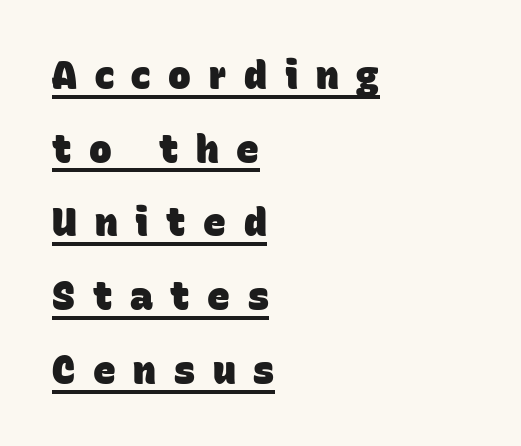
Stroke terminals: plain, sans-serif. Proportional: the letters do not fall into vertical columns. The rendered words wear a rule along their underside. Tracking here is generous; glyphs stand well apart from one another. Every row of glyphs begins at an identical x-position on the left. The typesetting leans heavy: a genuine bold.
